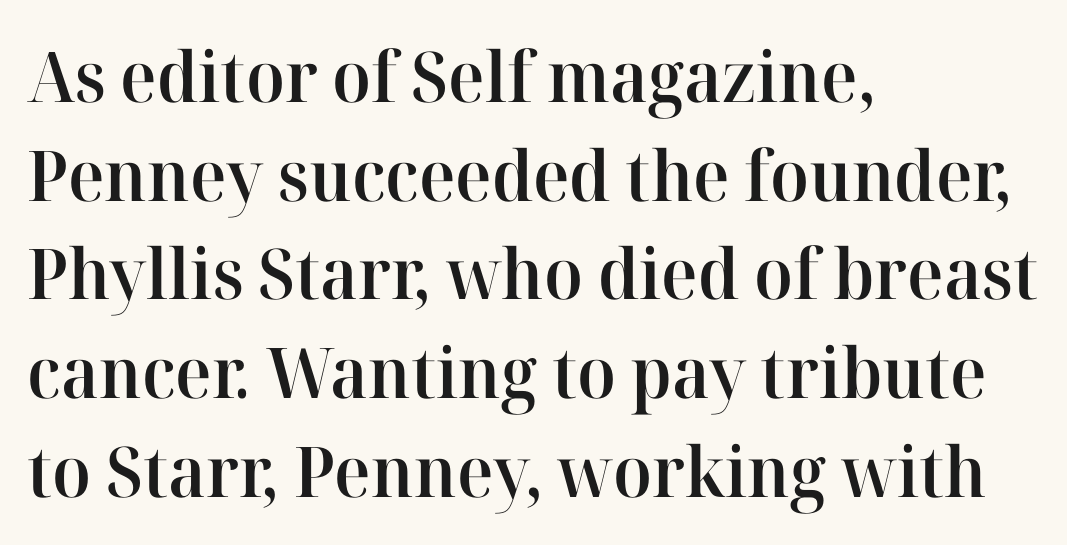
Q: Is the text bold? A: Semi-bold.
Q: Is the text italic (slanted)? A: No, it is upright.
Q: Is the typeface a serif or a sans-serif typeface? A: Serif.
Q: Is the text underlined? A: No.
Q: How is the paragraph aligned? A: Left-aligned.
Q: Is the spacing between letters normal or unusually wide? A: Normal.
Q: Is the spacing between lines tight, normal or loose? A: Normal.
Q: Width (condensed, normal, or wide)? A: Normal.
Q: Stroke contrast? A: High.
Q: x-height? A: Medium.
Q: Monospaced? A: No.
